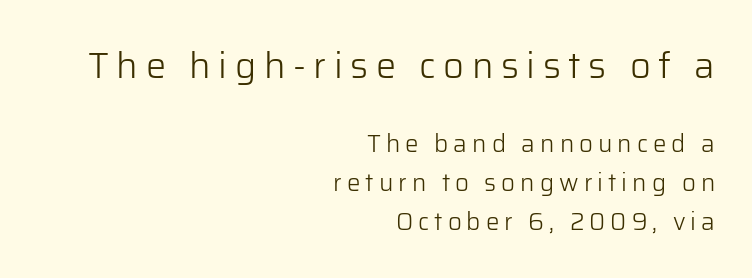
The rendering inserts visible extra space after every character. The passage shown is typeset with a sans-serif family. Visually the block forms a straight wall on the right and a jagged coastline on the left. Look at the glyph heights: the upper group is clearly the bigger setting. A roman cut, with each character standing at attention. The zone under the glyphs is completely vacant.
